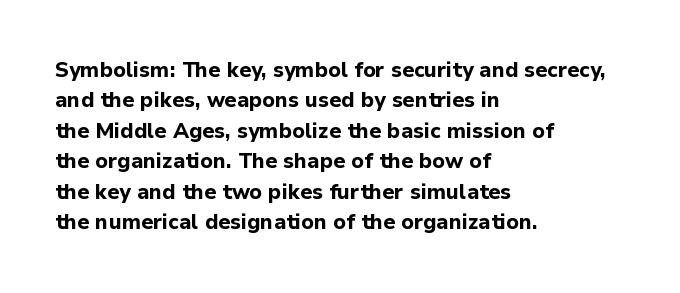
{"italic": "no", "bold": "yes", "underline": "no", "align": "left", "line_spacing": "normal", "line_spacing_ratio": 1.45, "letter_spacing": "normal", "letter_spacing_em": 0.0, "glyph_px": 21}
